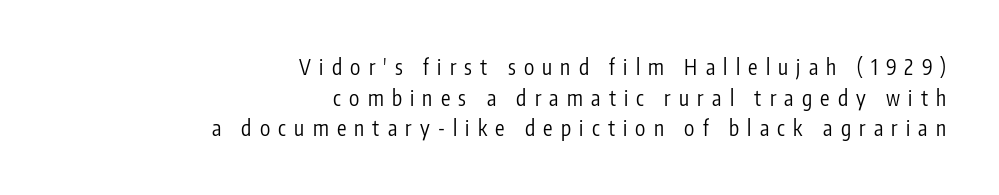
Q: Is the text bold? A: No.
Q: Is the text italic (slanted)? A: No, it is upright.
Q: Is the text underlined? A: No.
Q: How is the paragraph aligned? A: Right-aligned.
Q: Is the spacing between letters normal or unusually wide? A: Unusually wide.
Q: Is the spacing between lines tight, normal or loose? A: Normal.
